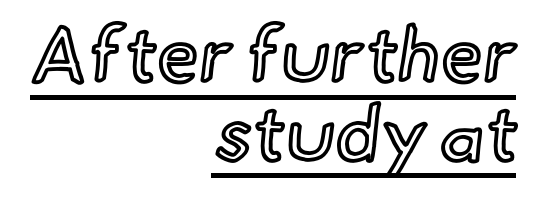
Q: Is the text italic (slanted)? A: Yes.
Q: Is the text underlined? A: Yes.
Q: How is the paragraph aligned? A: Right-aligned.
Q: Is the spacing between letters normal or unusually wide? A: Normal.
Q: Is the spacing between lines tight, normal or loose? A: Tight.
Q: Width (condensed, normal, or wide)? A: Normal.
Q: x-height? A: Small.
Q: Monospaced? A: No.
